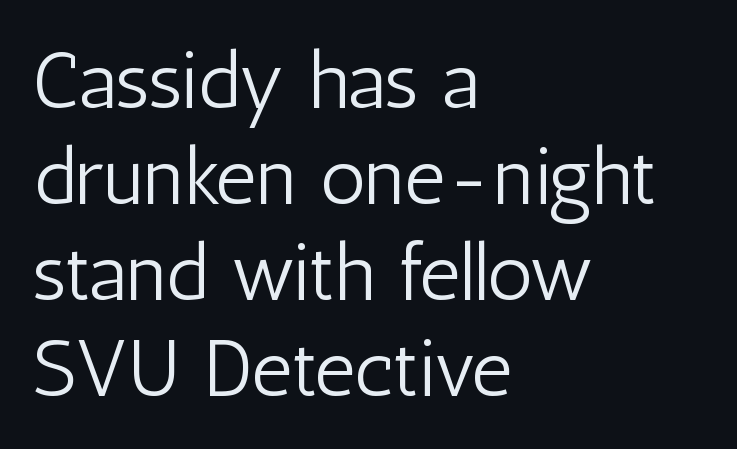
The image shows 80 px light, condensed sans-serif type, upright; set left-aligned, line spacing 1.2x, normal letter spacing, not underlined; low stroke contrast and a medium x-height.
